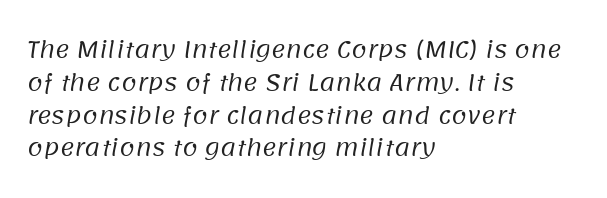
{"bold": "no", "underline": "no", "align": "left", "line_spacing": "normal", "line_spacing_ratio": 1.49, "letter_spacing": "normal", "letter_spacing_em": 0.0, "glyph_px": 22}
